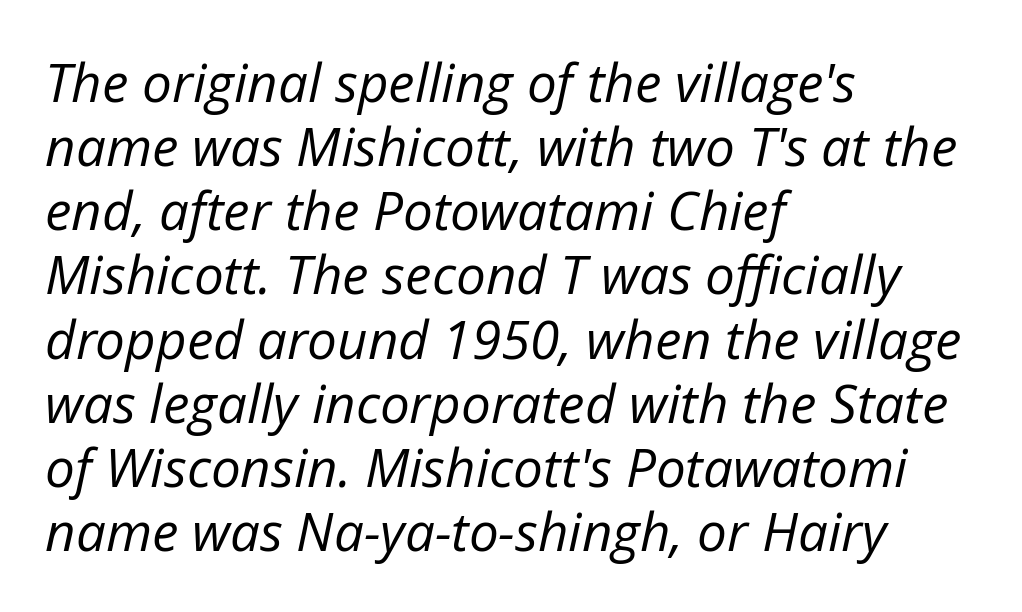
The image shows 53 px regular-weight type, italic (leaning right); set left-aligned, line spacing 1.21x, normal letter spacing, not underlined; low stroke contrast and a medium x-height.
